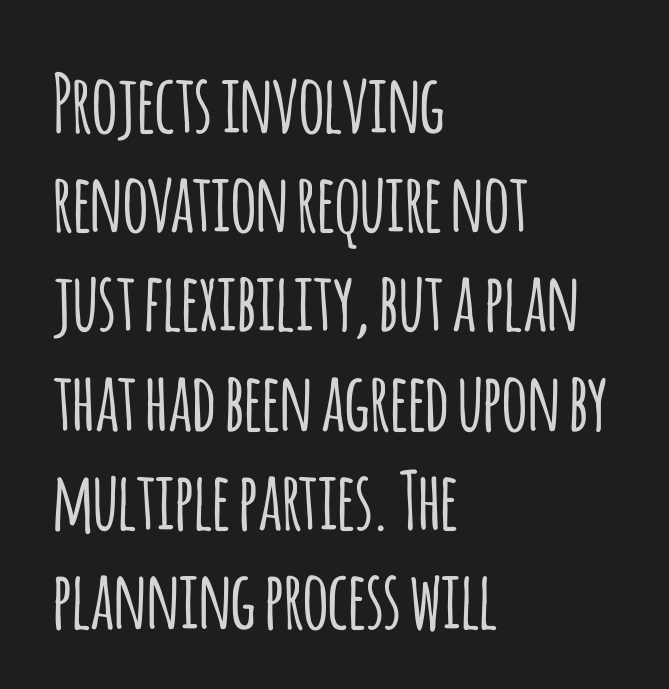
{"serif": "no", "italic": "no", "width": "condensed", "stroke_contrast": "low", "x_height": "large", "monospaced": "no", "underline": "no", "align": "left", "line_spacing_ratio": 1.24, "letter_spacing": "normal", "letter_spacing_em": 0.0, "glyph_px": 80}
